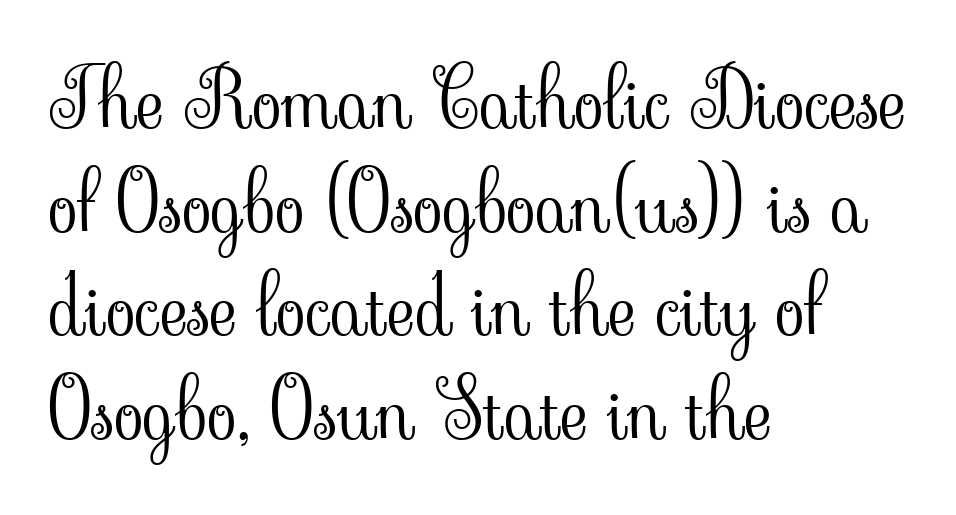
{"serif": "yes", "italic": "no", "bold": "no", "weight": "light", "width": "normal", "stroke_contrast": "low", "x_height": "small", "monospaced": "no", "underline": "no", "align": "left", "line_spacing": "normal", "line_spacing_ratio": 1.33, "letter_spacing": "normal", "letter_spacing_em": 0.0, "glyph_px": 78}
